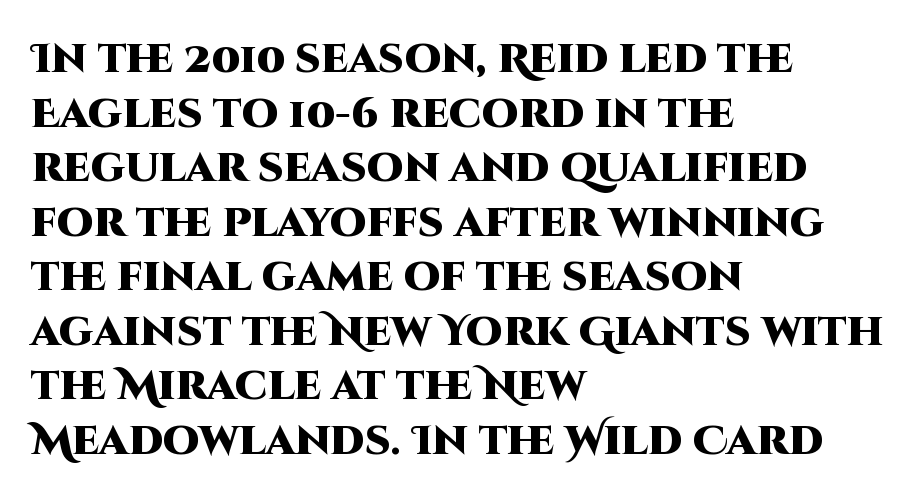
{"serif": "no", "italic": "no", "bold": "yes", "weight": "heavy", "width": "normal", "stroke_contrast": "high", "x_height": "large", "monospaced": "no", "underline": "no", "align": "left", "line_spacing": "normal", "line_spacing_ratio": 1.33, "letter_spacing": "normal", "letter_spacing_em": 0.0, "glyph_px": 41}
